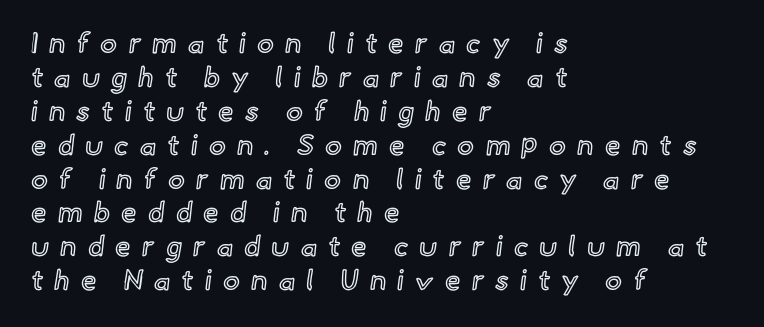
Spacing verdict: proportional, widths tailored to each character. Check under the words: just untouched page. The face used here is rendered with a markedly widened letterfit.
